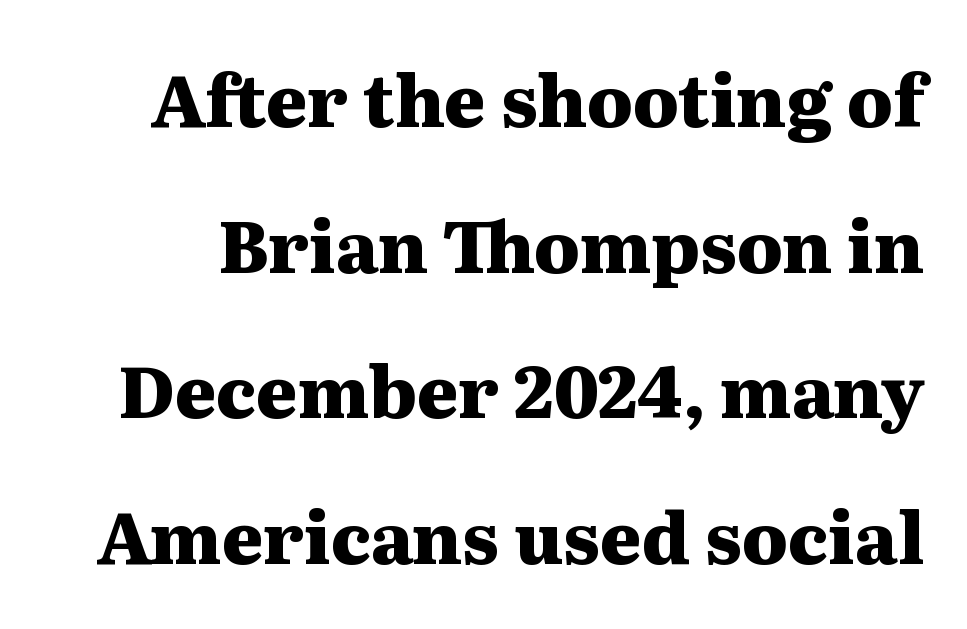
{"serif": "yes", "italic": "no", "bold": "yes", "weight": "heavy", "width": "wide", "stroke_contrast": "medium", "x_height": "medium", "monospaced": "no", "underline": "no", "line_spacing": "loose", "line_spacing_ratio": 2.05, "letter_spacing": "normal", "letter_spacing_em": 0.0, "glyph_px": 71}
